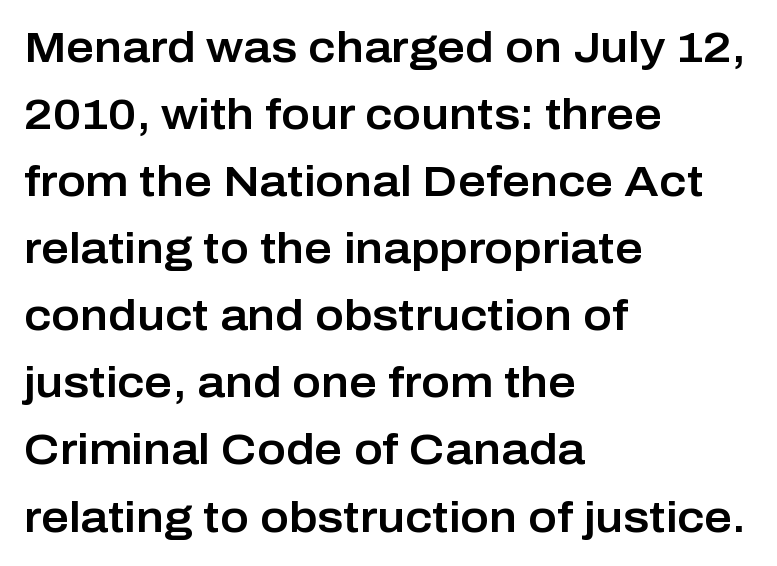
You can tell from the bare stems that sans-serif type was used. A normal amount of white space separates one row of letters from the next. Note the varied advance widths — an 'i' is clearly narrower than an 'm'. Spacing between characters is what you'd get straight out of the box.
